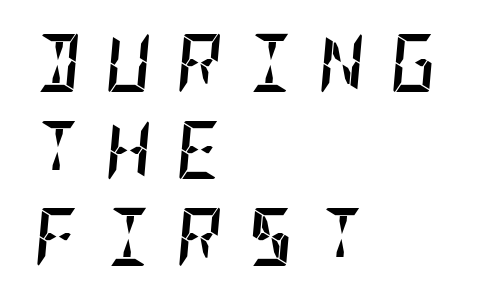
A typesetter would mark this as italic. The tracking jumps out immediately: characters are airy and widely separated. One glance says typical: line gaps are just what's usual. Horizontally, the lines are justified to the leading edge only. The space beneath each line is pristine and unruled. Typesetter's note: full bold, strokes at maximum text heaviness.
